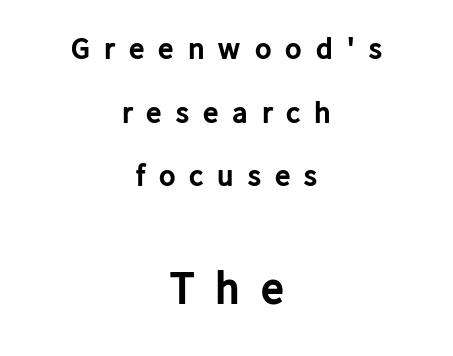
Q: Is the text bold? A: Yes.
Q: Is the text italic (slanted)? A: No, it is upright.
Q: Is the typeface a serif or a sans-serif typeface? A: Sans-serif.
Q: Is the text underlined? A: No.
Q: How is the paragraph aligned? A: Centered.
Q: Is the spacing between letters normal or unusually wide? A: Unusually wide.
Q: Is the spacing between lines tight, normal or loose? A: Loose.
Q: Which block of text is set in a larger size, the first (top) or the second (bottom)? A: The second (bottom) one.
Q: Width (condensed, normal, or wide)? A: Normal.
Q: Stroke contrast? A: Low.
Q: x-height? A: Medium.
Q: Monospaced? A: No.
